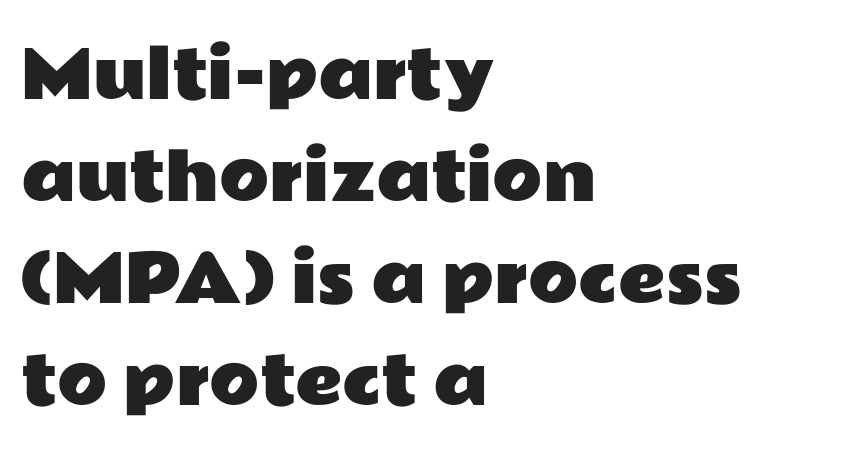
{"serif": "no", "italic": "no", "width": "wide", "stroke_contrast": "low", "x_height": "medium", "monospaced": "no", "underline": "no", "align": "left", "line_spacing": "normal", "line_spacing_ratio": 1.57, "letter_spacing": "normal", "letter_spacing_em": 0.0, "glyph_px": 65}
